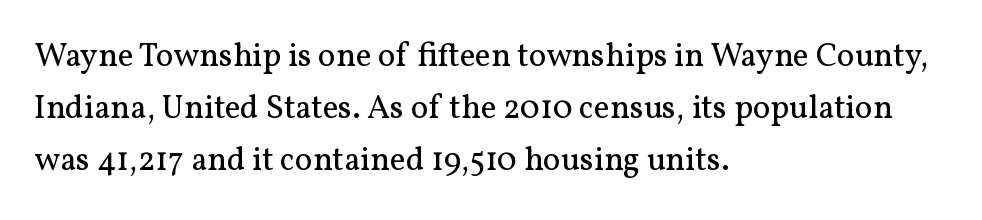
This is serif lettering, the kind often seen in printed books. The face used here is proportionally spaced, like ordinary book or web type. Layout note: lines flush left. Does extra space separate the letters? No, they use regular spacing.
